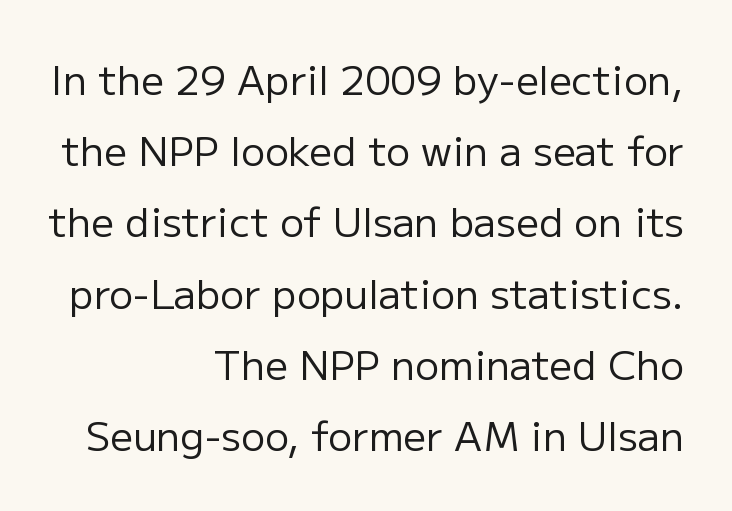
{"serif": "no", "italic": "no", "bold": "no", "weight": "regular", "width": "normal", "stroke_contrast": "low", "x_height": "medium", "monospaced": "no", "underline": "no", "align": "right", "line_spacing_ratio": 1.78, "letter_spacing": "normal", "letter_spacing_em": 0.0, "glyph_px": 40}
